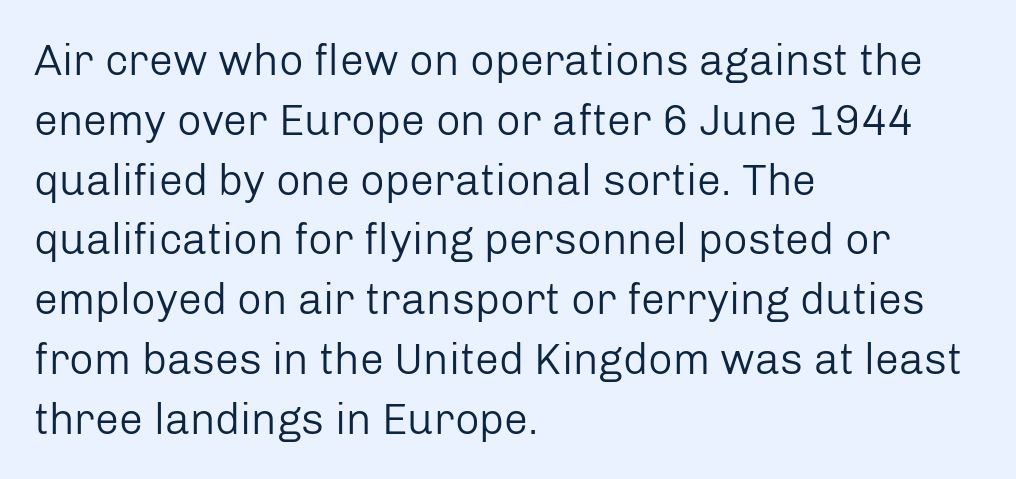
{"serif": "no", "italic": "no", "bold": "no", "weight": "regular", "width": "normal", "stroke_contrast": "low", "x_height": "medium", "monospaced": "no", "underline": "no", "align": "left", "line_spacing": "normal", "line_spacing_ratio": 1.39, "letter_spacing": "normal", "letter_spacing_em": 0.0, "glyph_px": 43}
